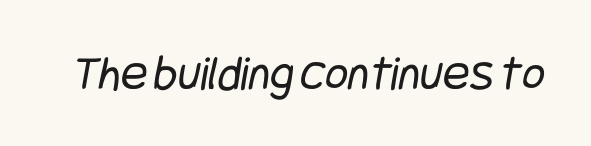
Stroke mass is kept to a normal reading level or below. Letter spacing: default. Underline: absent. A sans-serif font was chosen for this passage.
